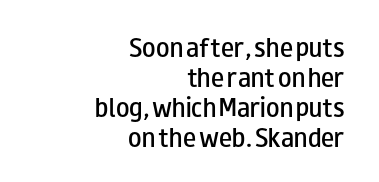
The image shows 22 px text type, upright; set right-aligned, normal line spacing (1.37x), normal letter spacing, not underlined.
